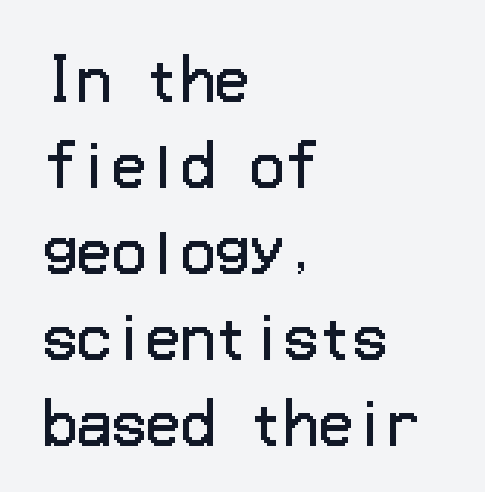
{"serif": "no", "italic": "no", "bold": "no", "weight": "regular", "width": "normal", "stroke_contrast": "low", "x_height": "medium", "underline": "no", "align": "left", "line_spacing": "normal", "line_spacing_ratio": 1.51, "letter_spacing": "normal", "letter_spacing_em": 0.0, "glyph_px": 57}
